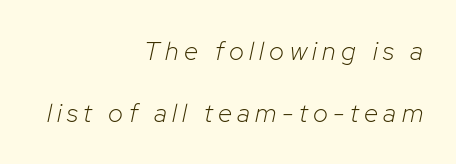
{"italic": "yes", "lean": "right", "slant_degrees": 12, "bold": "no", "underline": "no", "align": "right", "line_spacing": "loose", "line_spacing_ratio": 2.4, "letter_spacing": "wide", "letter_spacing_em": 0.21, "glyph_px": 26}
